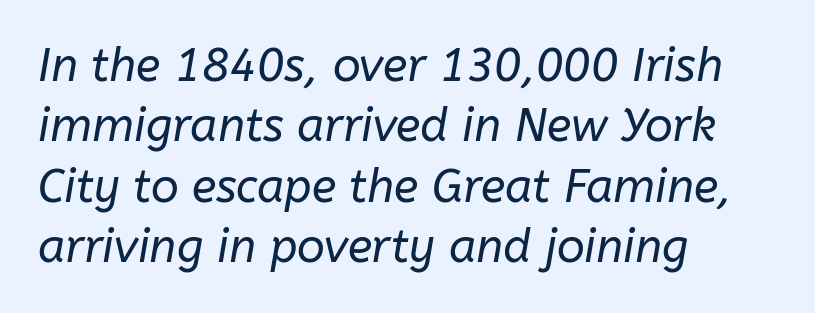
Q: Is the text bold? A: No.
Q: Is the text italic (slanted)? A: Yes, it leans right by about 10 degrees.
Q: Is the text underlined? A: No.
Q: How is the paragraph aligned? A: Left-aligned.
Q: Is the spacing between letters normal or unusually wide? A: Normal.
Q: Is the spacing between lines tight, normal or loose? A: Normal.
Q: Width (condensed, normal, or wide)? A: Normal.
Q: Stroke contrast? A: Low.
Q: x-height? A: Medium.
Q: Monospaced? A: No.
